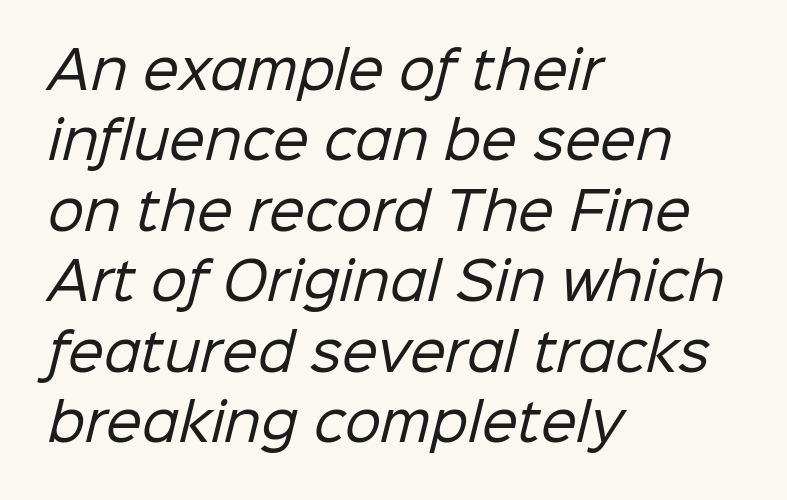
This reads as an unemphasized weight, regular at the heaviest. A normal amount of white space separates one row of letters from the next. Descender tails drop into unmarked territory. The type family on display is of the sans-serif kind. Short note: letters normally spaced.
